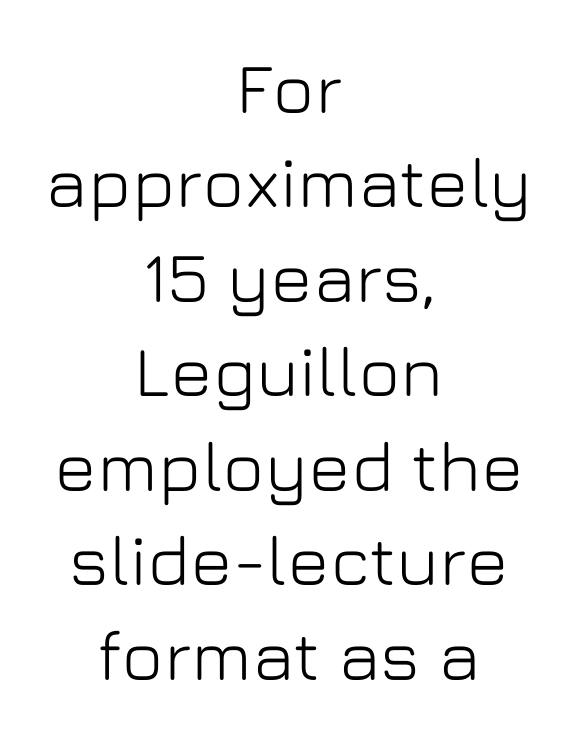
Q: Is the text italic (slanted)? A: No, it is upright.
Q: Is the typeface a serif or a sans-serif typeface? A: Sans-serif.
Q: Is the text underlined? A: No.
Q: How is the paragraph aligned? A: Centered.
Q: Is the spacing between letters normal or unusually wide? A: Normal.
Q: Is the spacing between lines tight, normal or loose? A: Normal.
Q: Width (condensed, normal, or wide)? A: Normal.
Q: Stroke contrast? A: Low.
Q: x-height? A: Medium.
Q: Monospaced? A: No.
